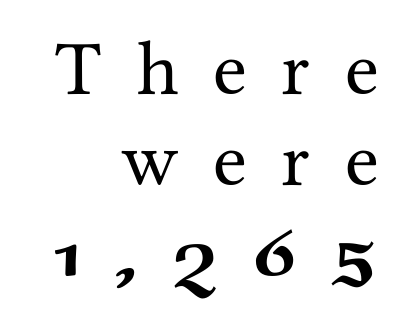
The letters carry serifs — small finishing strokes at the ends of their stems. The lines in this sample share a right terminus and differ only in where they begin. Clear beneath every line of the passage. This sample has the flowing, uneven cadence of proportional lettering. Vertical strokes here are truly vertical. The tracking jumps out immediately: characters are airy and widely separated.
